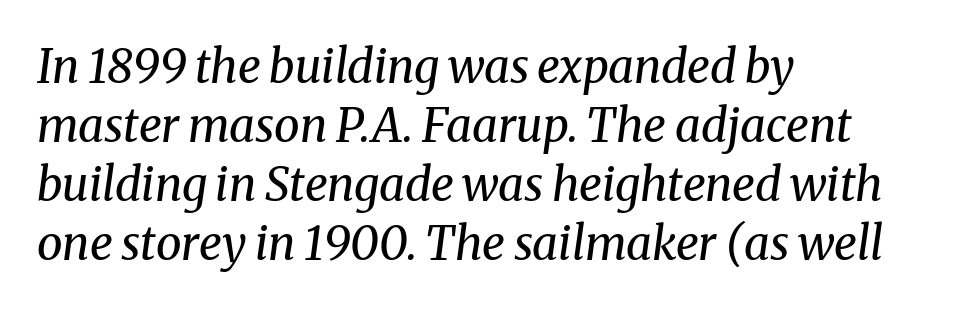
Q: Is the text bold? A: No.
Q: Is the text italic (slanted)? A: Yes, it leans right by about 8 degrees.
Q: Is the typeface a serif or a sans-serif typeface? A: Serif.
Q: Is the text underlined? A: No.
Q: How is the paragraph aligned? A: Left-aligned.
Q: Is the spacing between letters normal or unusually wide? A: Normal.
Q: Is the spacing between lines tight, normal or loose? A: Normal.
Q: Width (condensed, normal, or wide)? A: Normal.
Q: Stroke contrast? A: Medium.
Q: x-height? A: Medium.
Q: Monospaced? A: No.
